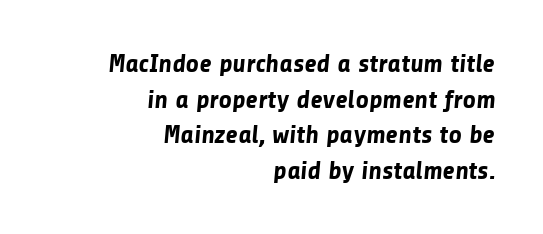
{"bold": "yes", "underline": "no", "align": "right", "line_spacing": "normal", "line_spacing_ratio": 1.37, "letter_spacing": "normal", "letter_spacing_em": 0.0, "glyph_px": 26}
